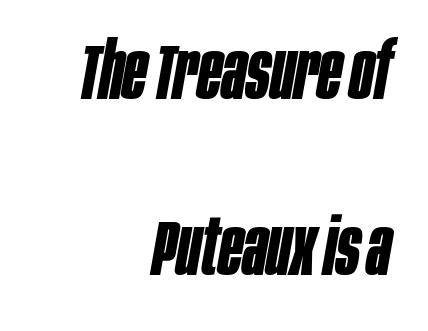
The image shows 79 px bold, condensed type, italic (leaning right); set right-aligned, loose line spacing (2.23x), normal letter spacing, not underlined; low stroke contrast and a large x-height.
